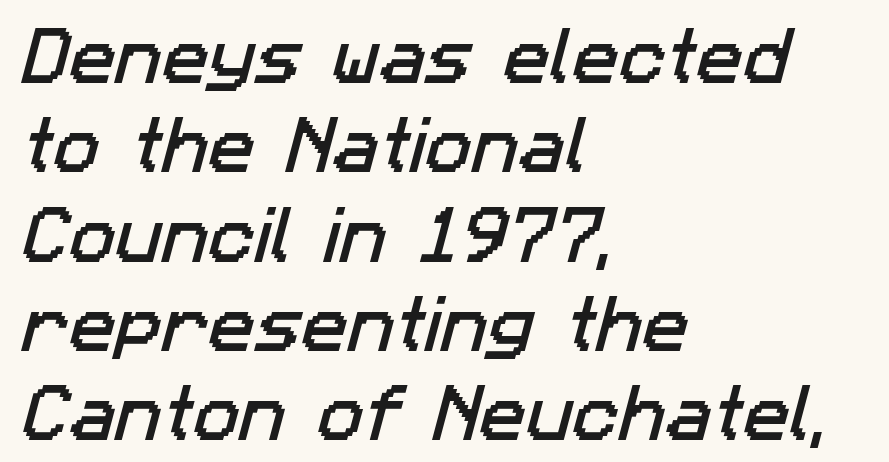
The image shows 62 px sans-serif type; set left-aligned, normal line spacing (1.44x), normal letter spacing, not underlined; low stroke contrast and a medium x-height.
